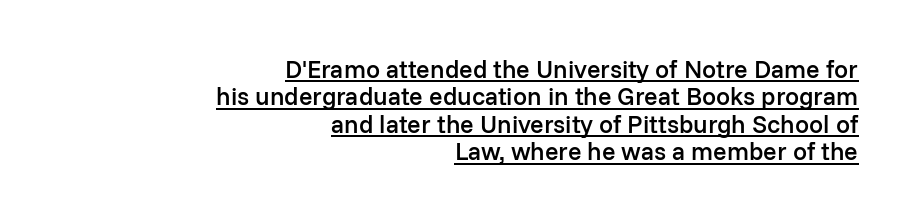
{"italic": "no", "bold": "semi", "underline": "yes", "align": "right", "line_spacing": "tight", "line_spacing_ratio": 1.1, "letter_spacing": "normal", "letter_spacing_em": 0.0, "glyph_px": 25}
